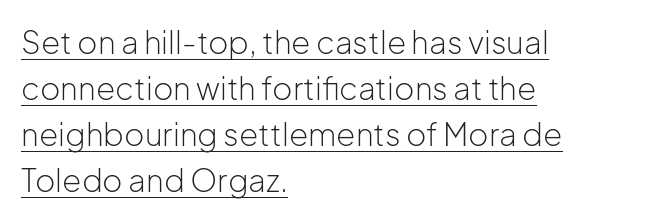
The image shows 31 px light sans-serif type, upright; set left-aligned, normal line spacing (1.48x), normal letter spacing, underlined; low stroke contrast and a medium x-height.
